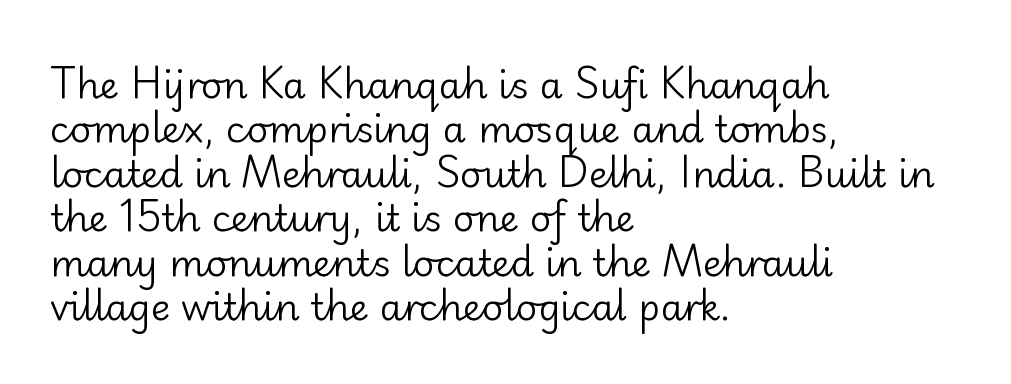
Line beginnings align vertically; line endings do not. The gap between lines stays unmarked. Examine the stroke ends and you'll find no serifs. It's the straight-up-and-down kind of type. Looks like regular typesetting: each glyph gets only the width it needs.
